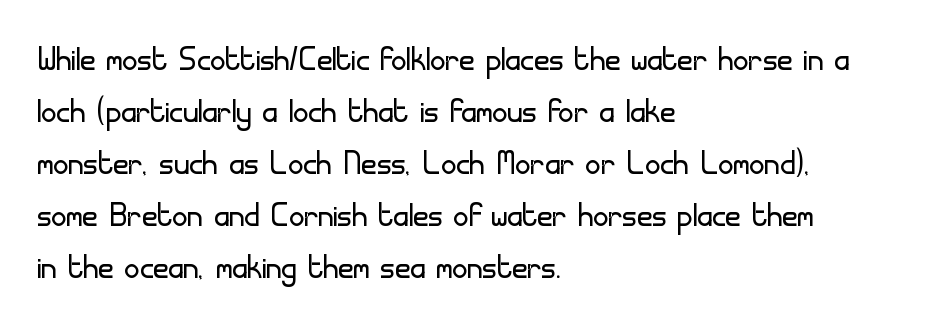
Where is the straight margin? On the left. Just letters on the line, the space beneath them empty. The letters look calm and open, with moderate or lighter stems. Serifs: no, the terminals of the letterforms are clean. The horizontal fit of the characters is conventional and even.
